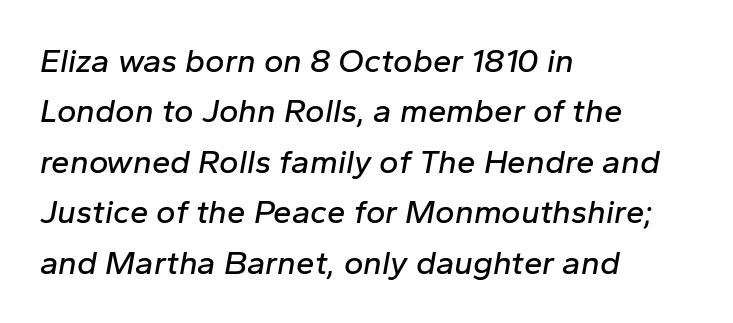
{"italic": "yes", "lean": "right", "slant_degrees": 10, "width": "normal", "stroke_contrast": "low", "x_height": "medium", "monospaced": "no", "underline": "no", "align": "left", "line_spacing": "normal", "line_spacing_ratio": 1.53, "letter_spacing": "normal", "letter_spacing_em": 0.0, "glyph_px": 33}
